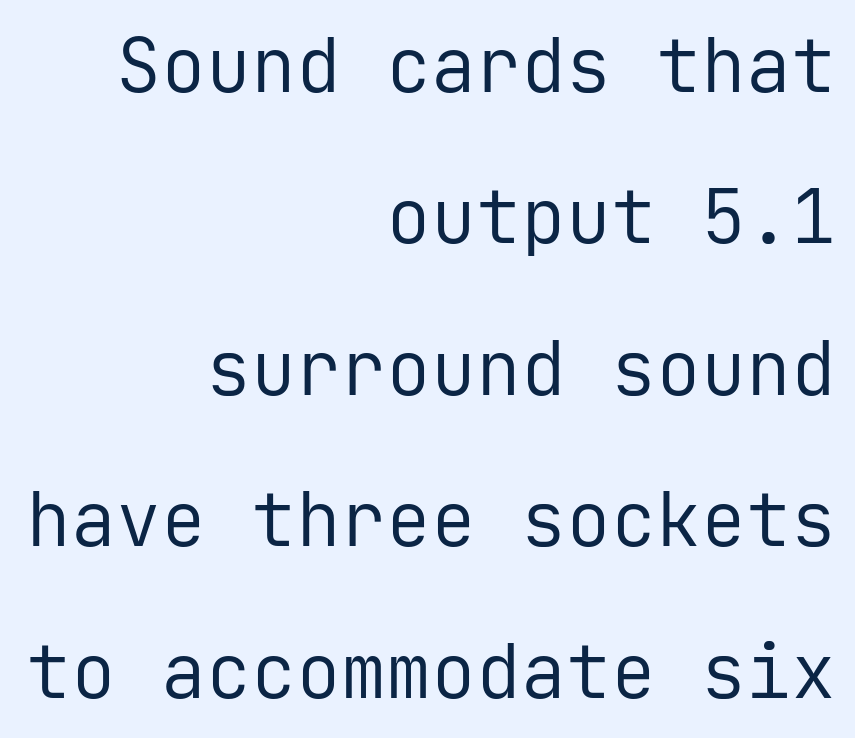
The rendering uses typewriter-style spacing with identical character cells. Letterform terminals end flat and unadorned throughout the passage. Underlining? Definitely not there. The paragraph shown leans on its right margin. Unlike italic type, these characters show no tilt at all. If you measured baseline to baseline, you'd find a long distance.
